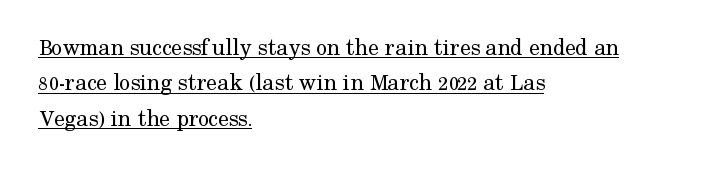
{"italic": "no", "bold": "no", "underline": "yes", "align": "left", "line_spacing": "normal", "line_spacing_ratio": 1.47, "letter_spacing": "normal", "letter_spacing_em": 0.0, "glyph_px": 24}
